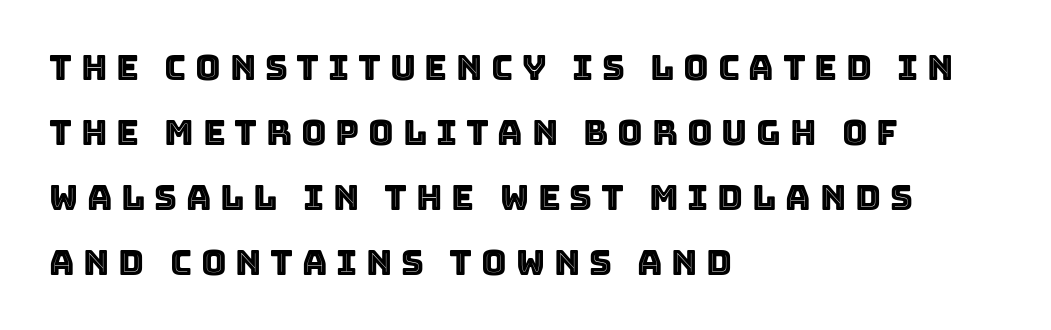
Q: Is the text italic (slanted)? A: No, it is upright.
Q: Is the text underlined? A: No.
Q: How is the paragraph aligned? A: Left-aligned.
Q: Is the spacing between letters normal or unusually wide? A: Unusually wide.
Q: Width (condensed, normal, or wide)? A: Normal.
Q: x-height? A: Large.
Q: Monospaced? A: No.
